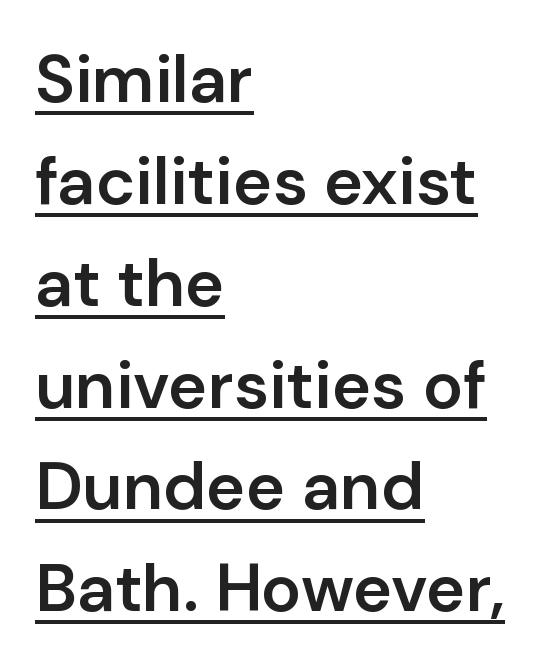
Baseline-to-baseline distance is the conventional proportion of letter height. The glyphs are accompanied by a horizontal stroke just below them. Compared with a centered layout, this one pins lines to the left instead. These lines were composed using upright roman letters. How are the letters spaced? Ordinarily, with no added tracking.
